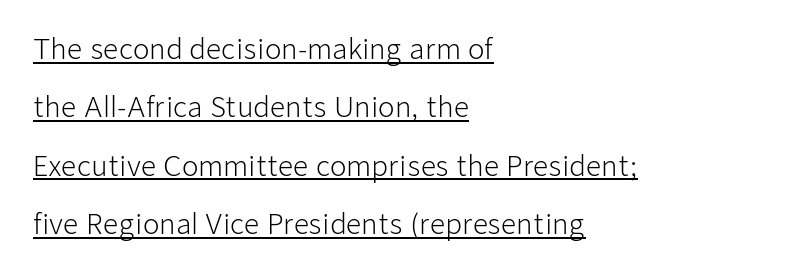
Q: Is the text bold? A: No.
Q: Is the text italic (slanted)? A: No, it is upright.
Q: Is the text underlined? A: Yes.
Q: How is the paragraph aligned? A: Left-aligned.
Q: Is the spacing between letters normal or unusually wide? A: Normal.
Q: Is the spacing between lines tight, normal or loose? A: Loose.
